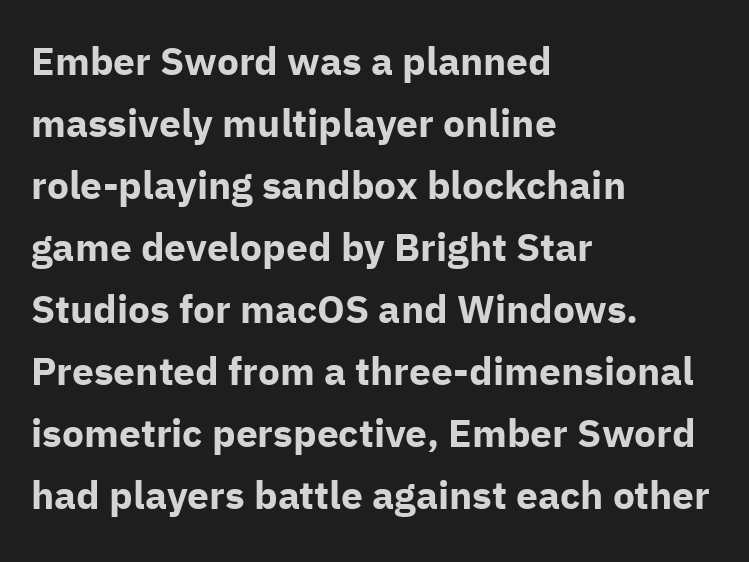
What stands out about the letter spacing? Nothing — it is the standard amount. The rendering shows plain stroke endings on the letterforms — a sans-serif design. Notice how the stems are strictly vertical — no italics here. Notice how thick the strokes are: this is what a full bold looks like. The space between consecutive lines is moderate.
